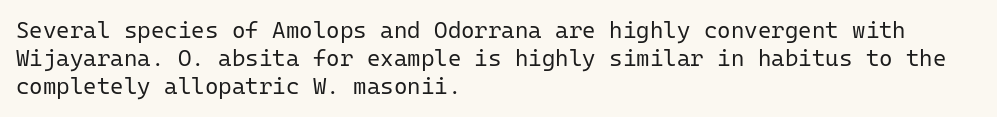
Every stem runs plumb, perpendicular to the baseline. Layout note: lines flush left. Decoration check: the copy has no underline. Short note: letters normally spaced.
